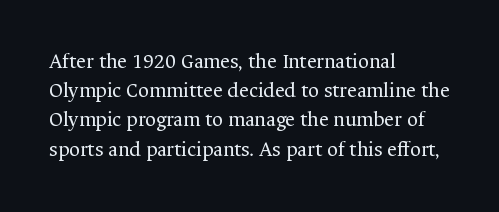
Q: Is the text bold? A: No.
Q: Is the text italic (slanted)? A: No, it is upright.
Q: Is the text underlined? A: No.
Q: How is the paragraph aligned? A: Left-aligned.
Q: Is the spacing between letters normal or unusually wide? A: Normal.
Q: Is the spacing between lines tight, normal or loose? A: Normal.
